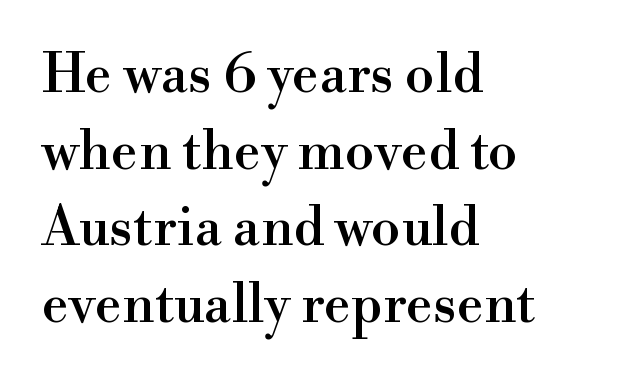
The letters advance in unequal steps, a hallmark of proportional type. These lines stack with their left ends in a neat column. This is serif lettering, the kind often seen in printed books. Characters follow at the spacing the type designer built in.
